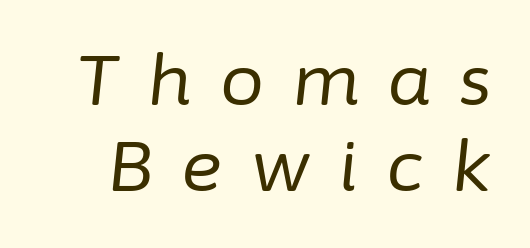
Q: Is the text bold? A: No.
Q: Is the text italic (slanted)? A: Yes, it leans right by about 6 degrees.
Q: Is the text underlined? A: No.
Q: Is the spacing between letters normal or unusually wide? A: Unusually wide.
Q: Width (condensed, normal, or wide)? A: Normal.
Q: Stroke contrast? A: Low.
Q: x-height? A: Medium.
Q: Monospaced? A: No.
